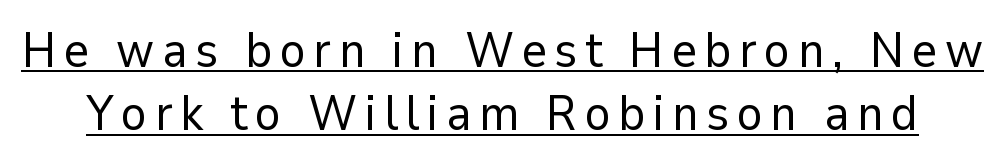
{"serif": "no", "italic": "no", "bold": "no", "weight": "regular", "width": "normal", "stroke_contrast": "low", "x_height": "medium", "monospaced": "no", "underline": "yes", "line_spacing": "normal", "line_spacing_ratio": 1.29, "glyph_px": 49}
